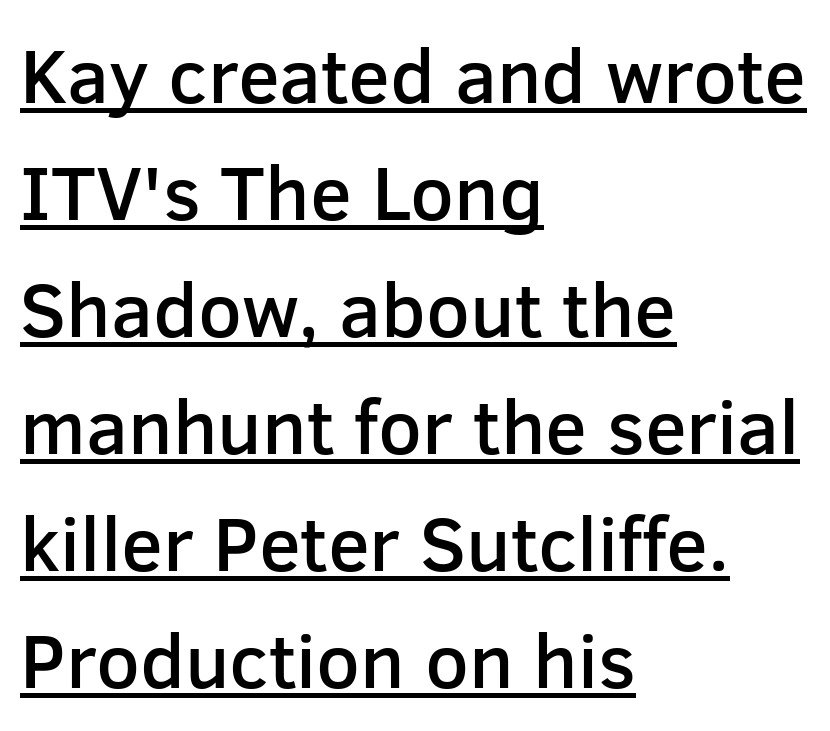
Q: Is the text bold? A: Semi-bold.
Q: Is the text italic (slanted)? A: No, it is upright.
Q: Is the typeface a serif or a sans-serif typeface? A: Sans-serif.
Q: Is the text underlined? A: Yes.
Q: How is the paragraph aligned? A: Left-aligned.
Q: Is the spacing between letters normal or unusually wide? A: Normal.
Q: Is the spacing between lines tight, normal or loose? A: Normal.
Q: Width (condensed, normal, or wide)? A: Normal.
Q: Stroke contrast? A: Low.
Q: x-height? A: Medium.
Q: Monospaced? A: No.
